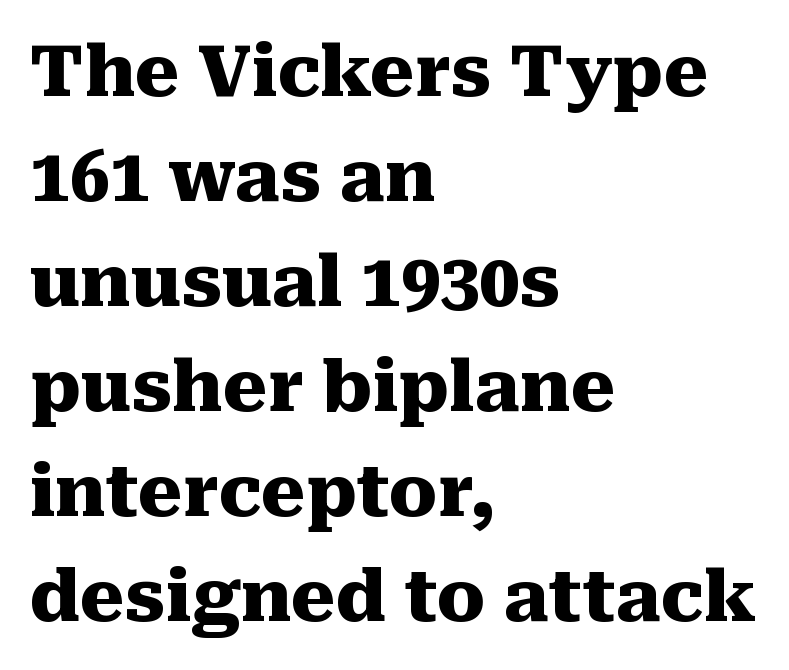
Q: Is the text bold? A: Yes.
Q: Is the text italic (slanted)? A: No, it is upright.
Q: Is the typeface a serif or a sans-serif typeface? A: Serif.
Q: Is the text underlined? A: No.
Q: How is the paragraph aligned? A: Left-aligned.
Q: Is the spacing between letters normal or unusually wide? A: Normal.
Q: Is the spacing between lines tight, normal or loose? A: Normal.
Q: Width (condensed, normal, or wide)? A: Normal.
Q: Stroke contrast? A: Medium.
Q: x-height? A: Medium.
Q: Monospaced? A: No.
